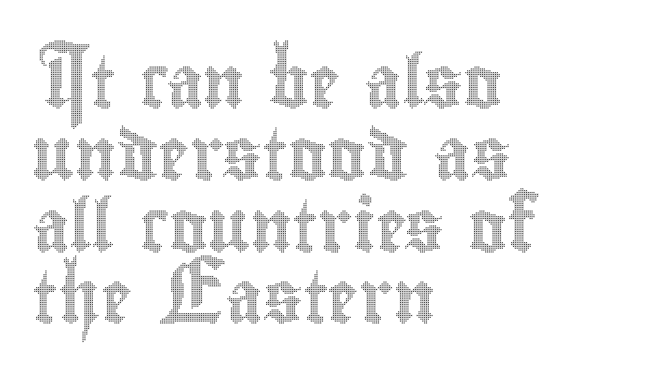
Q: Is the text italic (slanted)? A: No, it is upright.
Q: Is the text underlined? A: No.
Q: How is the paragraph aligned? A: Left-aligned.
Q: Is the spacing between letters normal or unusually wide? A: Normal.
Q: Is the spacing between lines tight, normal or loose? A: Normal.
Q: Width (condensed, normal, or wide)? A: Condensed.
Q: x-height? A: Small.
Q: Monospaced? A: No.
